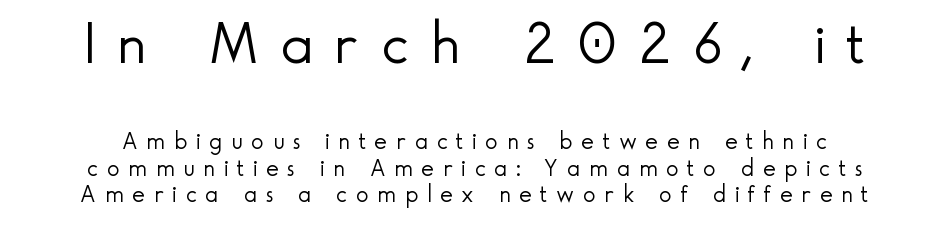
Visually, the top section dominates because its glyphs are scaled up. A typesetter would call this proportional, since set widths differ per character. Compared with typical body copy, the letter spacing here is much looser. A bare baseline throughout the passage.
